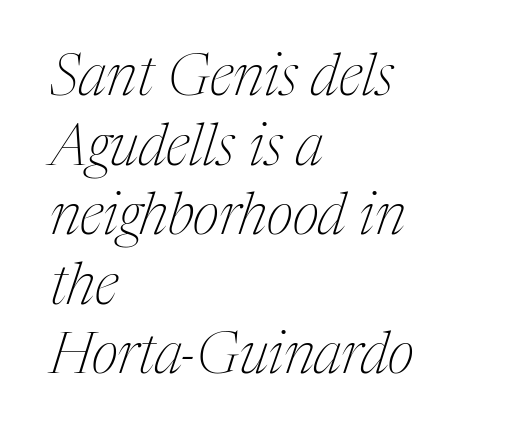
{"serif": "yes", "italic": "yes", "lean": "right", "slant_degrees": 17, "bold": "no", "weight": "thin", "width": "condensed", "stroke_contrast": "medium", "x_height": "medium", "monospaced": "no", "underline": "no", "align": "left", "line_spacing_ratio": 1.2, "letter_spacing": "normal", "letter_spacing_em": 0.0, "glyph_px": 58}
